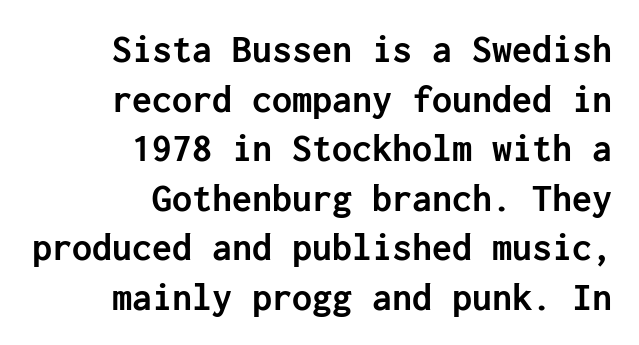
{"serif": "no", "italic": "no", "bold": "yes", "weight": "semibold", "width": "normal", "stroke_contrast": "low", "x_height": "medium", "underline": "no", "align": "right", "line_spacing_ratio": 1.24, "letter_spacing": "normal", "letter_spacing_em": 0.0, "glyph_px": 40}
